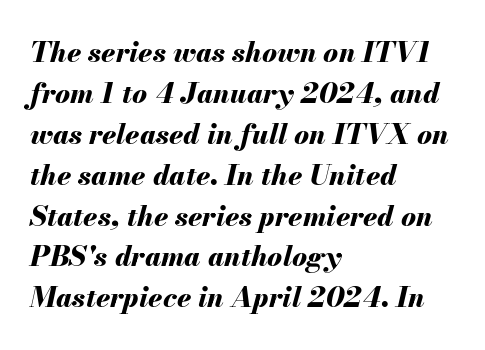
The image shows 28 px bold type, italic (leaning right); set left-aligned, normal line spacing (1.46x), normal letter spacing, not underlined; medium stroke contrast and a small x-height.
